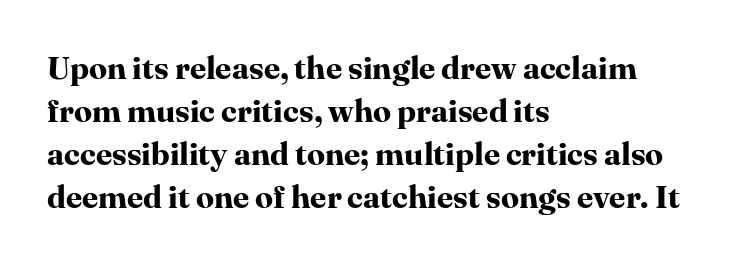
The image shows 32 px bold serif type, upright; set left-aligned, normal line spacing (1.34x), normal letter spacing, not underlined; high stroke contrast and a medium x-height.
